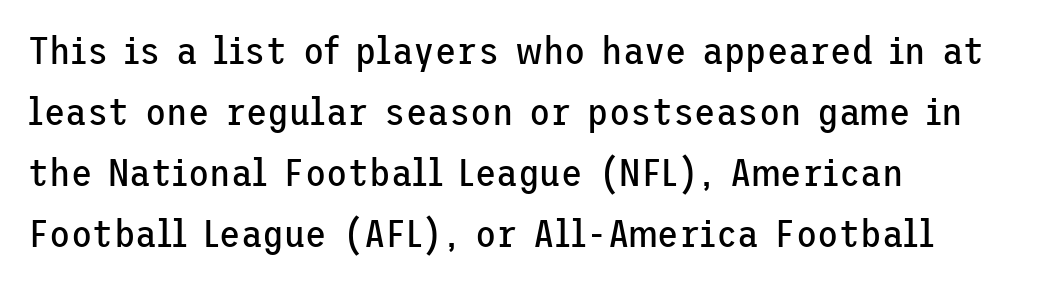
Vertically, the passage feels balanced, rows spaced as you'd expect. Characters follow at the spacing the type designer built in. The typeface has the unassuming heft of standard copy or less. The setting favours the left margin, as ordinary paragraphs usually do. No feet cap the strokes, marking this as sans-serif type. This rendering features lettering with no underline.
